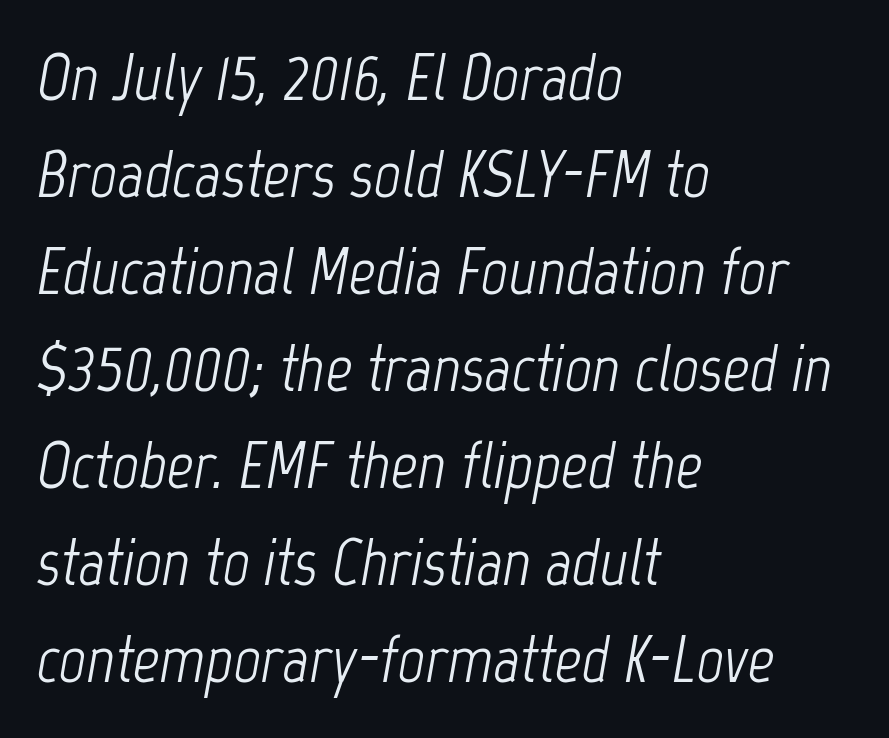
The ragged edge is on the right, which tells us the setting is flush left. The gaps between neighbouring characters are ordinary and unremarkable. If you drew a line through each stem, it would be angled. Lines of text with bare space underneath. Think standard paragraph weight, or any step lighter than that. In terms of leading, this rendering sits right in the middle.
